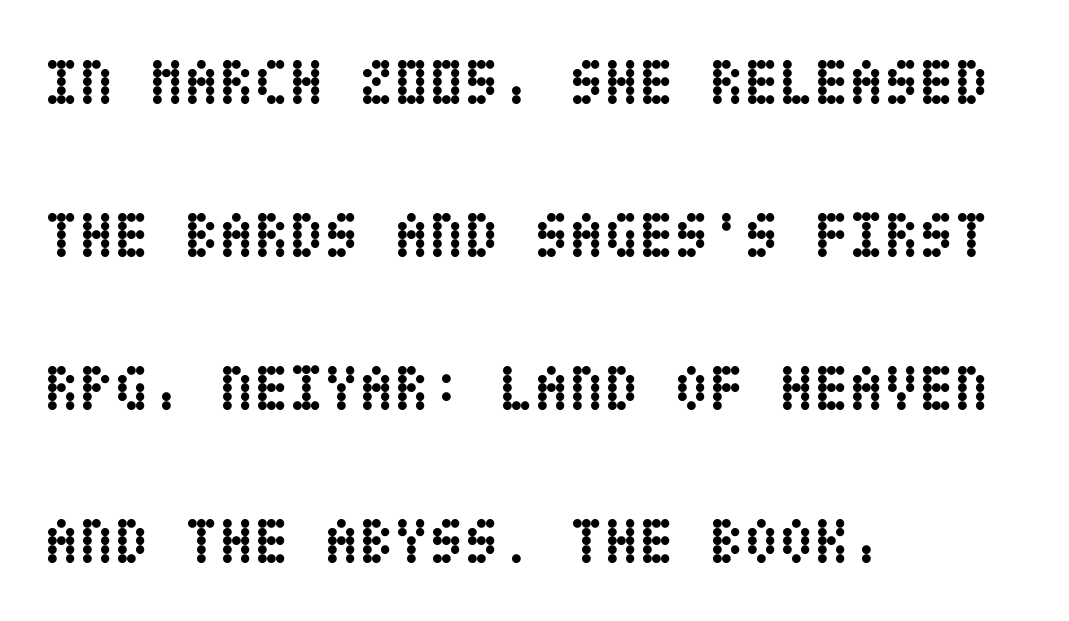
{"italic": "no", "bold": "yes", "weight": "semibold", "width": "condensed", "stroke_contrast": "low", "x_height": "large", "underline": "no", "align": "left", "line_spacing": "loose", "line_spacing_ratio": 2.39, "letter_spacing": "normal", "letter_spacing_em": 0.0, "glyph_px": 64}
